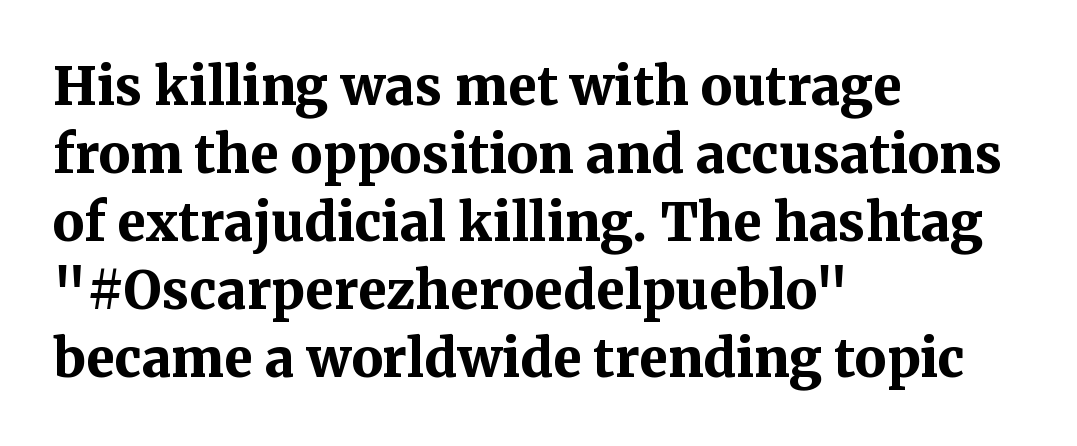
This rendering employs a face with finishing strokes, i.e., a serif. No extra tracking has been applied to these lines. This sample keeps an unexceptional amount of space between lines. A clean baseline with only descenders dipping below it. The type sits square on the baseline with zero lean.
